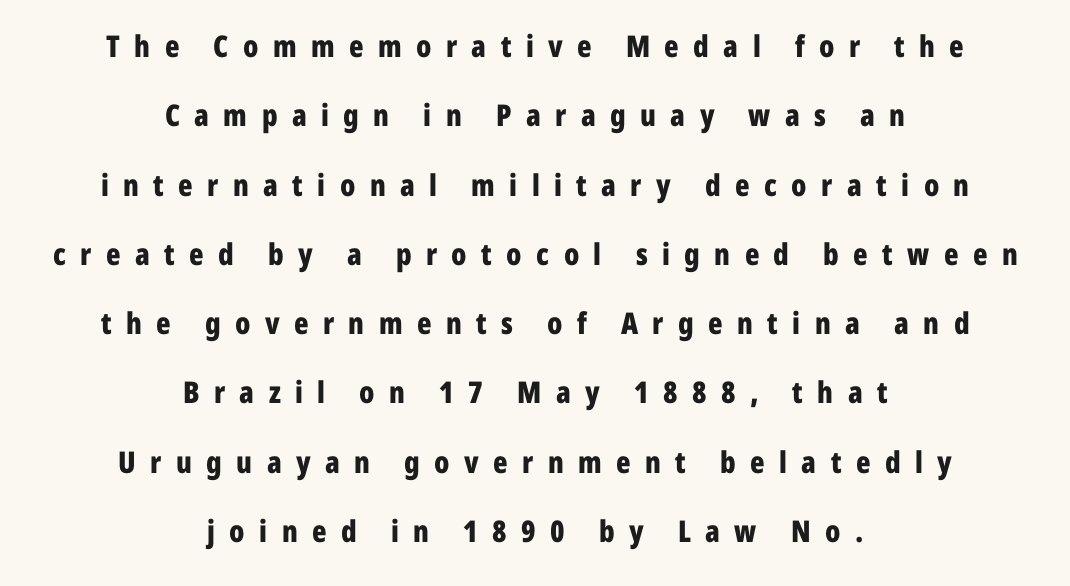
Q: Is the text bold? A: Yes.
Q: Is the text italic (slanted)? A: No, it is upright.
Q: Is the typeface a serif or a sans-serif typeface? A: Sans-serif.
Q: Is the text underlined? A: No.
Q: How is the paragraph aligned? A: Centered.
Q: Is the spacing between letters normal or unusually wide? A: Unusually wide.
Q: Is the spacing between lines tight, normal or loose? A: Loose.
Q: Width (condensed, normal, or wide)? A: Condensed.
Q: Stroke contrast? A: Low.
Q: x-height? A: Medium.
Q: Monospaced? A: No.
